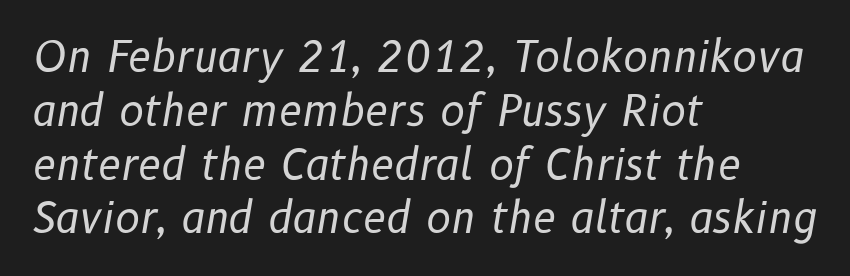
Q: Is the text bold? A: No.
Q: Is the text italic (slanted)? A: Yes, it leans right by about 10 degrees.
Q: Is the text underlined? A: No.
Q: How is the paragraph aligned? A: Left-aligned.
Q: Is the spacing between letters normal or unusually wide? A: Normal.
Q: Is the spacing between lines tight, normal or loose? A: Normal.
Q: Width (condensed, normal, or wide)? A: Normal.
Q: Stroke contrast? A: Low.
Q: x-height? A: Medium.
Q: Monospaced? A: No.
